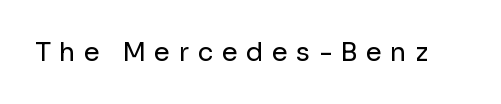
The image shows 26 px text type, upright; set unusually wide letter spacing (+0.32 em), not underlined.
